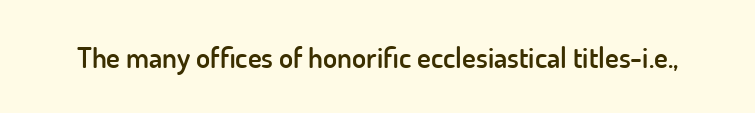
The image shows 29 px semibold sans-serif type, upright; set normal letter spacing, not underlined; low stroke contrast and a small x-height.
